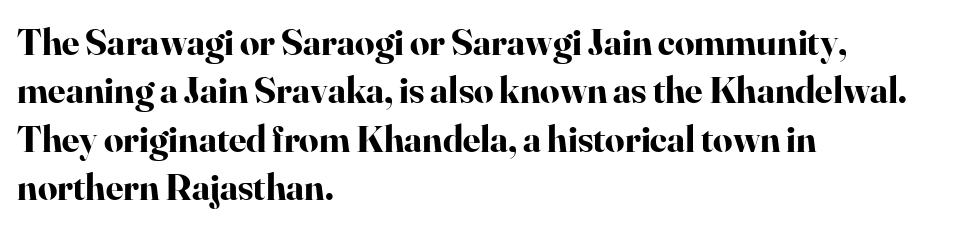
The image shows 38 px bold serif type, upright; set left-aligned, normal line spacing (1.27x), normal letter spacing, not underlined; high stroke contrast and a small x-height.
